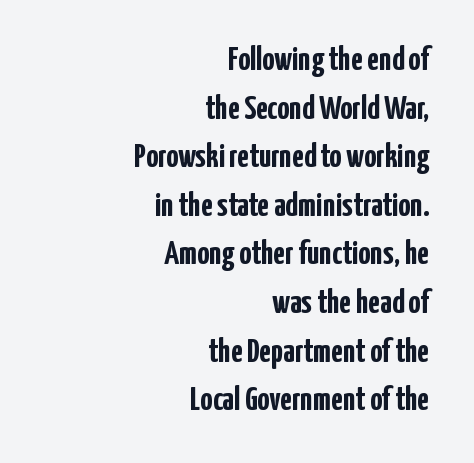
Q: Is the text bold? A: Yes.
Q: Is the text italic (slanted)? A: No, it is upright.
Q: Is the typeface a serif or a sans-serif typeface? A: Sans-serif.
Q: Is the text underlined? A: No.
Q: How is the paragraph aligned? A: Right-aligned.
Q: Is the spacing between letters normal or unusually wide? A: Normal.
Q: Is the spacing between lines tight, normal or loose? A: Normal.
Q: Width (condensed, normal, or wide)? A: Condensed.
Q: Stroke contrast? A: Low.
Q: x-height? A: Medium.
Q: Monospaced? A: No.
